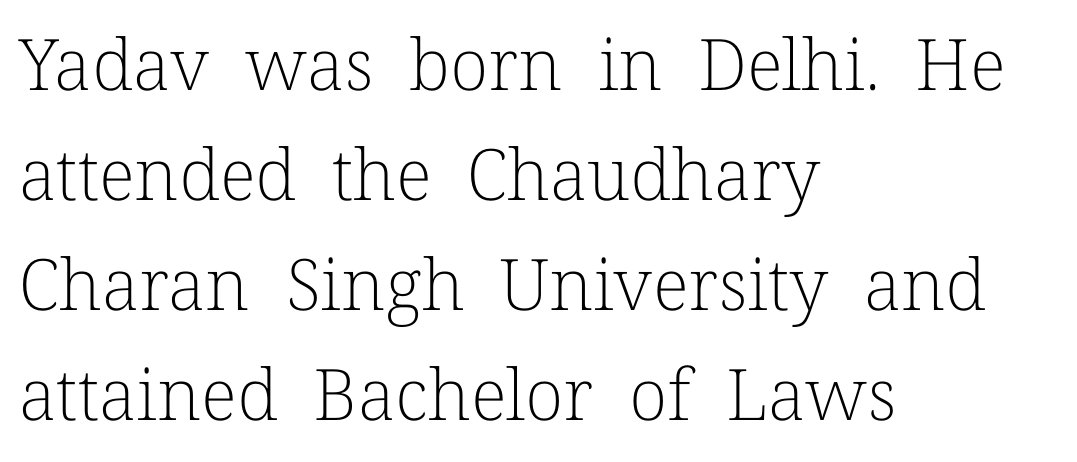
This is serif lettering, the kind often seen in printed books. Plain, unruled lines of type. This reads as an unemphasized weight, regular at the heaviest. Compared with typical paragraphs, the rows here are spaced about the same. The rendering uses natural spacing where letterforms have individual widths.
